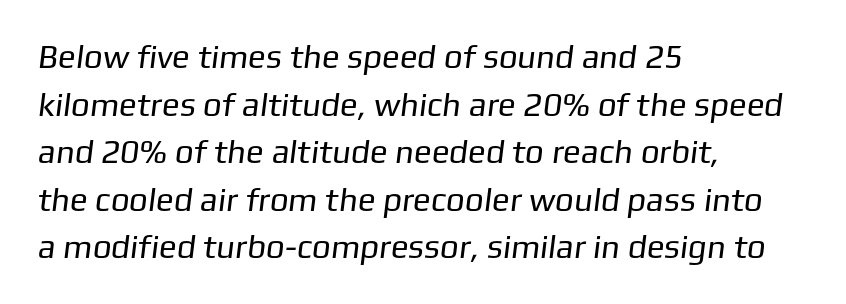
The image shows 33 px regular-weight sans-serif type; set left-aligned, normal line spacing (1.44x), normal letter spacing, not underlined; low stroke contrast and a medium x-height.
